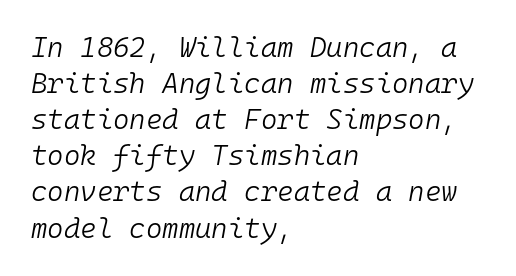
{"italic": "yes", "lean": "right", "slant_degrees": 10, "bold": "no", "weight": "light", "width": "normal", "stroke_contrast": "low", "x_height": "medium", "monospaced": "yes", "underline": "no", "align": "left", "line_spacing": "normal", "line_spacing_ratio": 1.29, "letter_spacing": "normal", "letter_spacing_em": 0.0, "glyph_px": 28}
